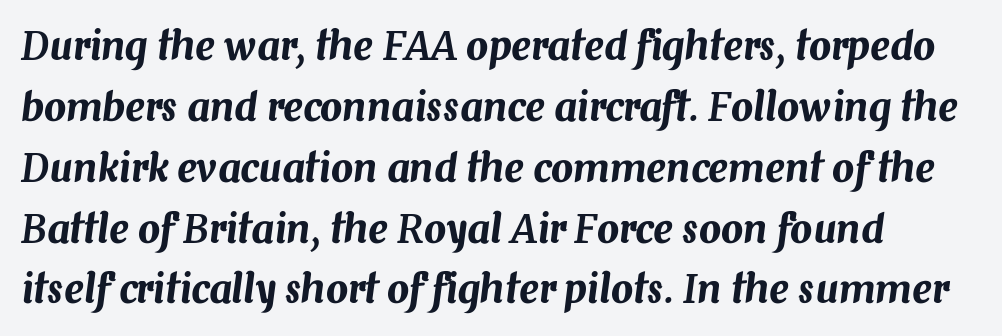
{"italic": "yes", "lean": "right", "slant_degrees": 7, "width": "normal", "stroke_contrast": "medium", "x_height": "medium", "monospaced": "no", "underline": "no", "align": "left", "line_spacing": "normal", "line_spacing_ratio": 1.56, "letter_spacing": "normal", "letter_spacing_em": 0.0, "glyph_px": 39}
